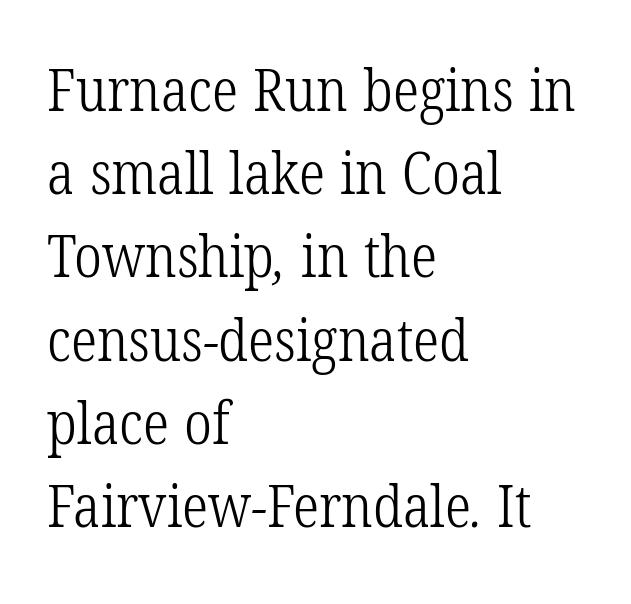
The image shows 59 px light, condensed serif type; set left-aligned, normal line spacing (1.41x), normal letter spacing, not underlined; low stroke contrast and a medium x-height.
